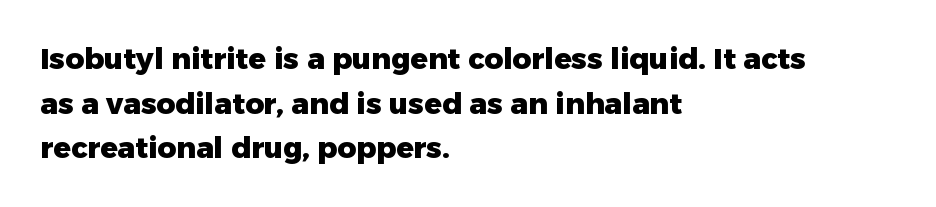
{"serif": "no", "italic": "no", "bold": "yes", "weight": "heavy", "width": "normal", "stroke_contrast": "low", "x_height": "medium", "monospaced": "no", "underline": "no", "align": "left", "line_spacing": "normal", "line_spacing_ratio": 1.54, "letter_spacing": "normal", "letter_spacing_em": 0.0, "glyph_px": 29}
